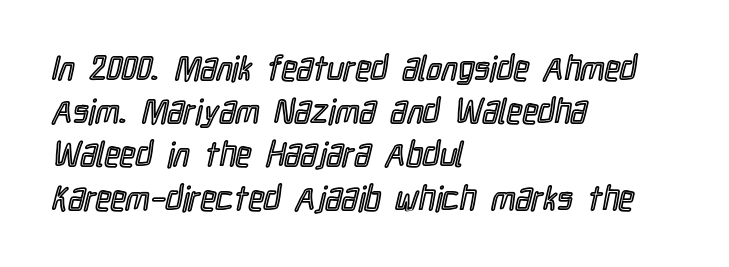
The image shows 34 px condensed type; set left-aligned, normal line spacing (1.27x), normal letter spacing, not underlined; a medium x-height.
